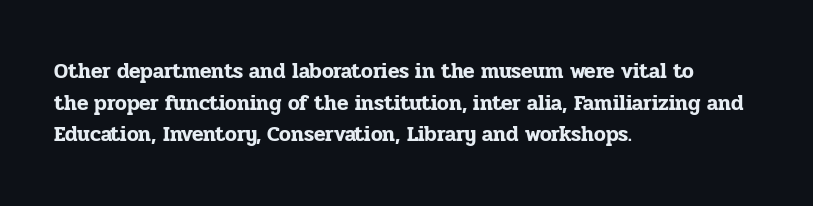
Has an underline been added? It has not. Do the letters lean? They stand straight. Notice how descenders clear the ascenders below comfortably — that's standard leading. The line texture is even and compact thanks to regular tracking.
